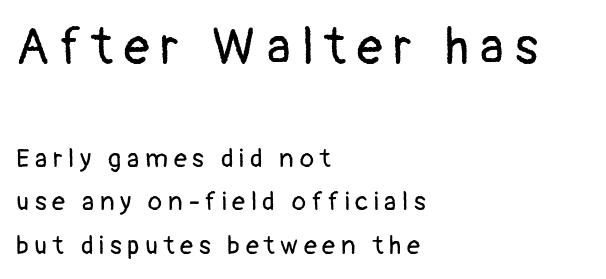
Q: Is the text bold? A: No.
Q: Is the text italic (slanted)? A: No, it is upright.
Q: Is the typeface a serif or a sans-serif typeface? A: Sans-serif.
Q: Is the text underlined? A: No.
Q: How is the paragraph aligned? A: Left-aligned.
Q: Is the spacing between letters normal or unusually wide? A: Unusually wide.
Q: Is the spacing between lines tight, normal or loose? A: Normal.
Q: Which block of text is set in a larger size, the first (top) or the second (bottom)? A: The first (top) one.
Q: Width (condensed, normal, or wide)? A: Normal.
Q: Stroke contrast? A: Low.
Q: x-height? A: Medium.
Q: Monospaced? A: No.
